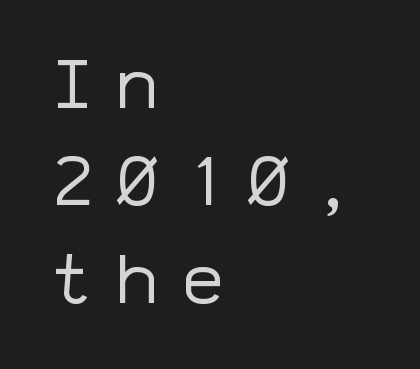
The lines in this sample share a left origin and differ only in where they stop. The horizontal fit of the characters is loose and conspicuously gappy. Counters stay open thanks to moderate or lighter strokes. Normally led — the rows are evenly, conventionally spaced.
